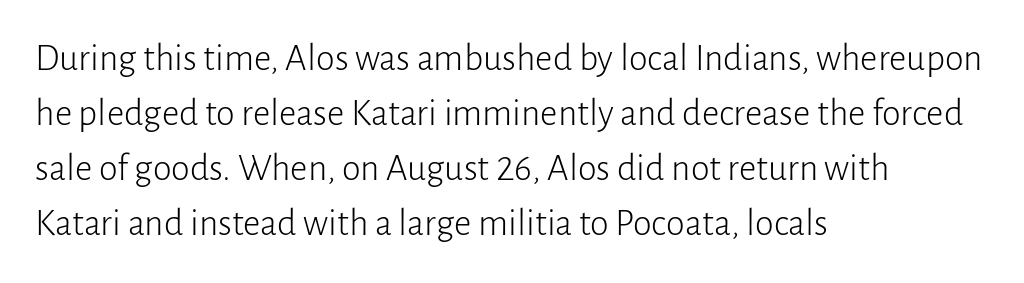
Q: Is the text bold? A: No.
Q: Is the text italic (slanted)? A: No, it is upright.
Q: Is the typeface a serif or a sans-serif typeface? A: Sans-serif.
Q: Is the text underlined? A: No.
Q: How is the paragraph aligned? A: Left-aligned.
Q: Is the spacing between letters normal or unusually wide? A: Normal.
Q: Is the spacing between lines tight, normal or loose? A: Normal.
Q: Width (condensed, normal, or wide)? A: Normal.
Q: Stroke contrast? A: Low.
Q: x-height? A: Medium.
Q: Monospaced? A: No.
